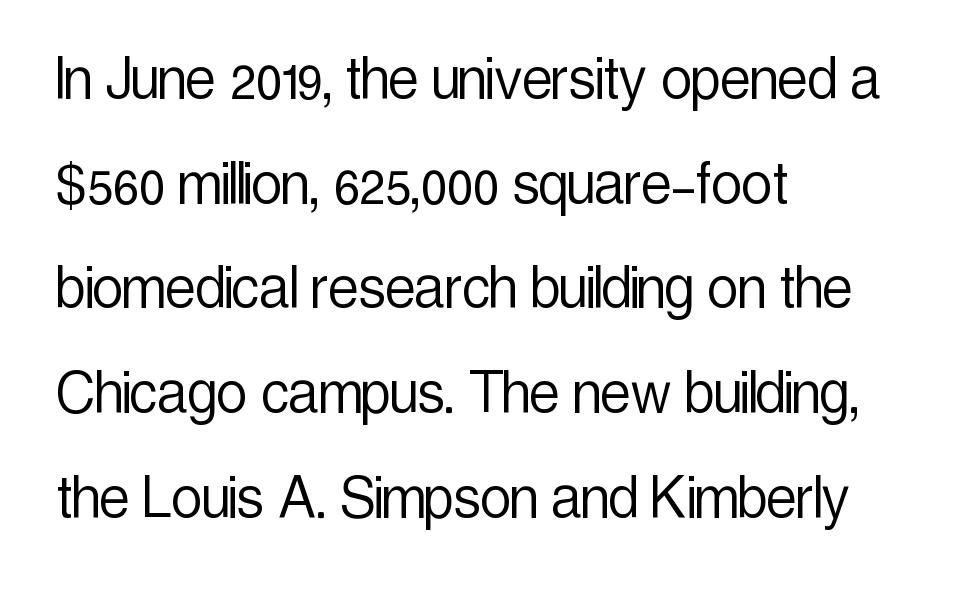
Nothing sits at the stroke ends, so this counts as sans-serif. Baseline-to-baseline distance is the conventional proportion of letter height. The area under the type is left untouched. Think of a printed novel: that variable character pitch is what you see here. Vertical stems look standard width or narrower in stroke. Italic? Not at all — the glyphs are vertical.
